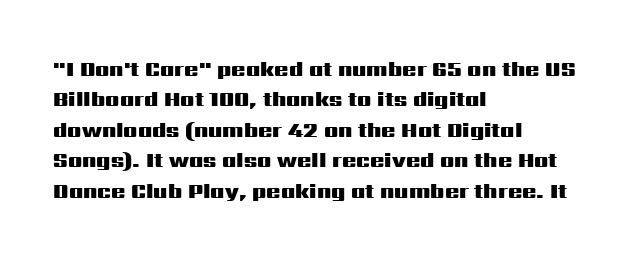
{"italic": "no", "bold": "yes", "underline": "no", "align": "left", "line_spacing": "normal", "line_spacing_ratio": 1.45, "letter_spacing": "normal", "letter_spacing_em": 0.0, "glyph_px": 21}
